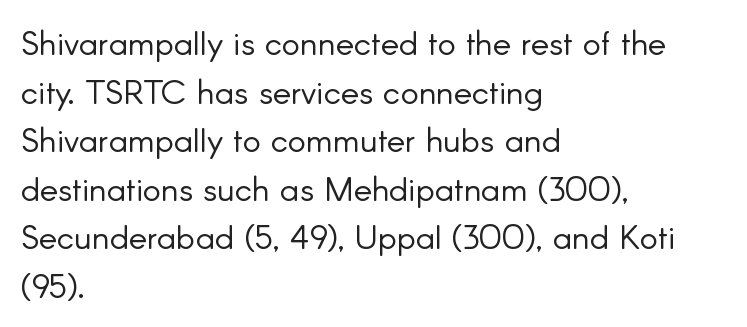
All the whitespace from short lines collects on the right. The type family on display is of the sans-serif kind. The gaps between neighbouring characters are ordinary and unremarkable. Whoever set this chose a conventional vertical rhythm. The typesetting does not lean heavy: it is not bold. This is roman type, the default non-slanted kind.
